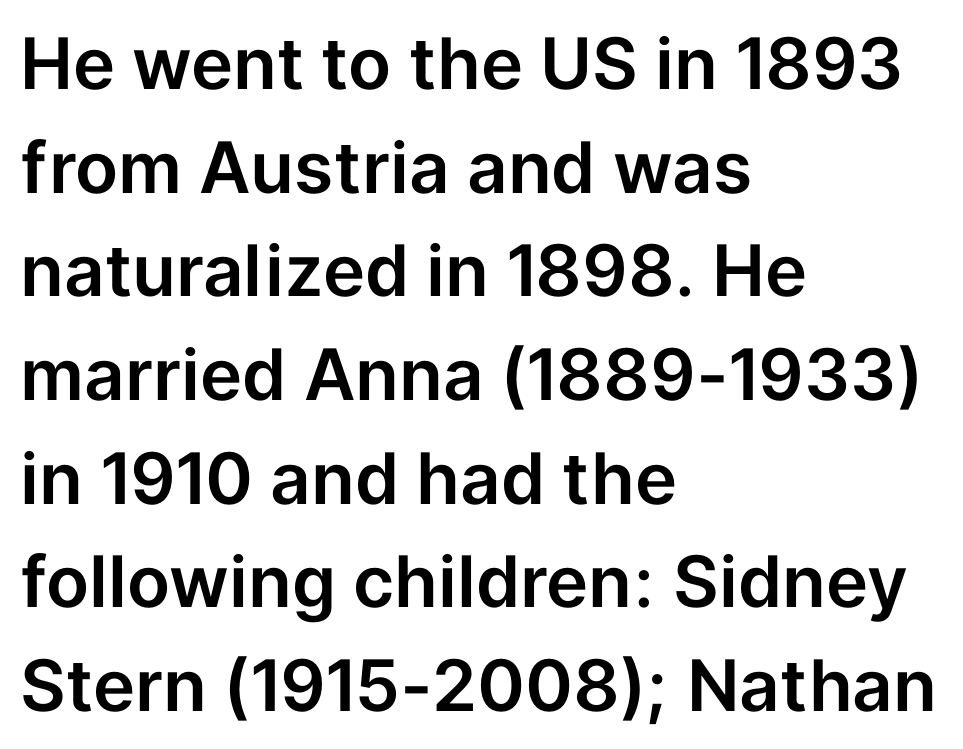
The image shows 71 px sans-serif type, upright; set left-aligned, normal line spacing (1.46x), normal letter spacing, not underlined; low stroke contrast and a medium x-height.
